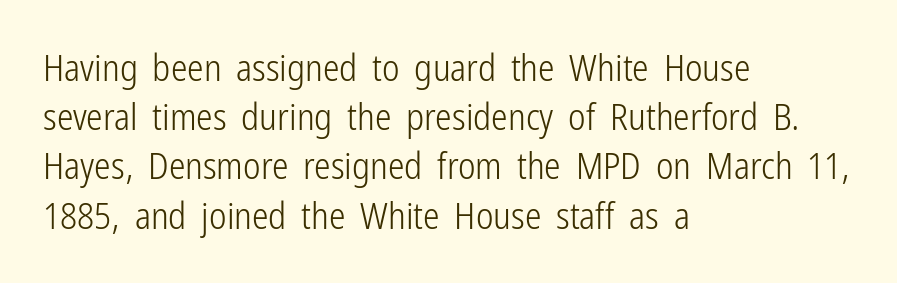
The lines in this sample share a left origin and differ only in where they stop. Typographically, this falls in the sans-serif category. This rendering leaves character spacing at its baseline value. The designer left line spacing at the default. On a weight scale, this lands at 450 or below.
